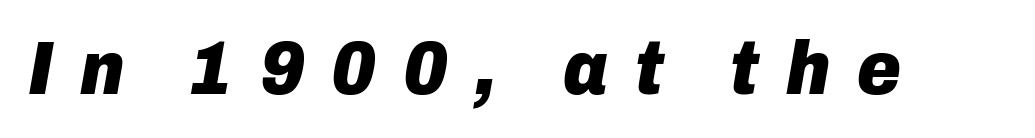
{"italic": "yes", "lean": "right", "slant_degrees": 10, "bold": "yes", "weight": "heavy", "width": "normal", "stroke_contrast": "low", "x_height": "medium", "monospaced": "no", "underline": "no", "letter_spacing": "wide", "letter_spacing_em": 0.36, "glyph_px": 75}
